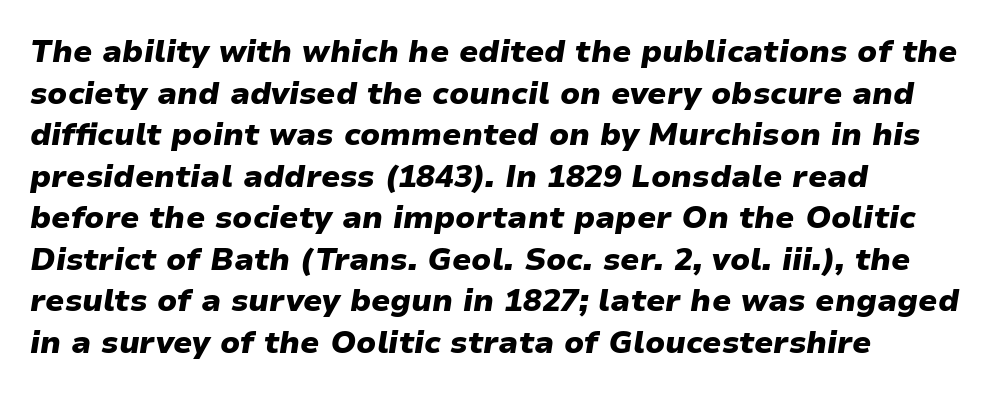
Looks like regular typesetting: each glyph gets only the width it needs. What's the leading like? Ordinary, nothing unusual. A typesetter would call this zero additional tracking. The space directly below the letters is spotless. The text block is weighted toward the left margin, trailing off unevenly rightward. Heft: maximum for text — a bold.
